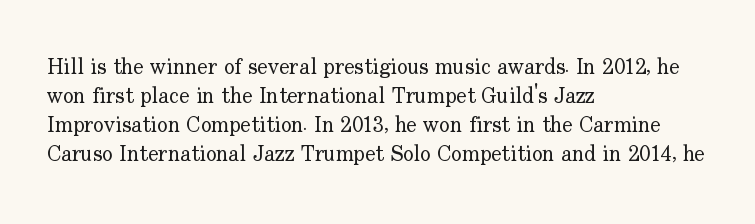
{"italic": "no", "bold": "no", "underline": "no", "align": "left", "line_spacing": "normal", "line_spacing_ratio": 1.32, "letter_spacing": "normal", "letter_spacing_em": 0.0, "glyph_px": 22}
